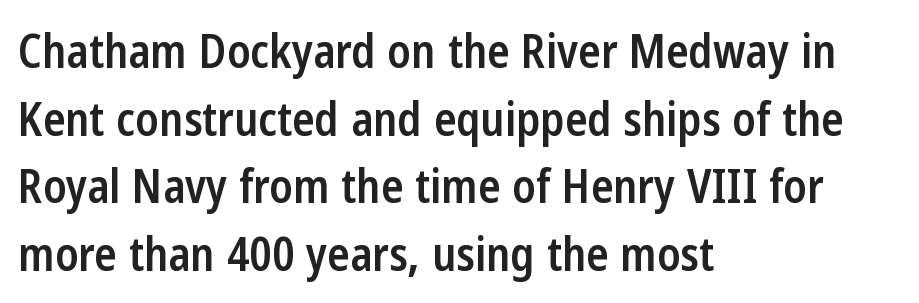
{"serif": "no", "italic": "no", "bold": "semi", "weight": "semibold", "width": "condensed", "stroke_contrast": "low", "x_height": "medium", "monospaced": "no", "underline": "no", "align": "left", "line_spacing": "normal", "line_spacing_ratio": 1.47, "letter_spacing": "normal", "letter_spacing_em": 0.0, "glyph_px": 46}
